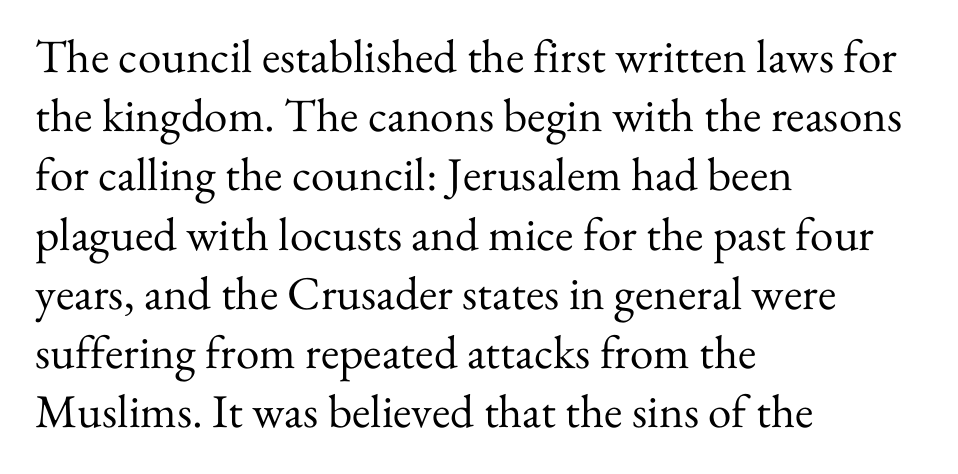
The passage shown is not bold in any degree. Honestly, the row spacing looks completely unremarkable. I'd call this a serif setting — the letters wear small feet. Descenders are the only things crossing below the line.
